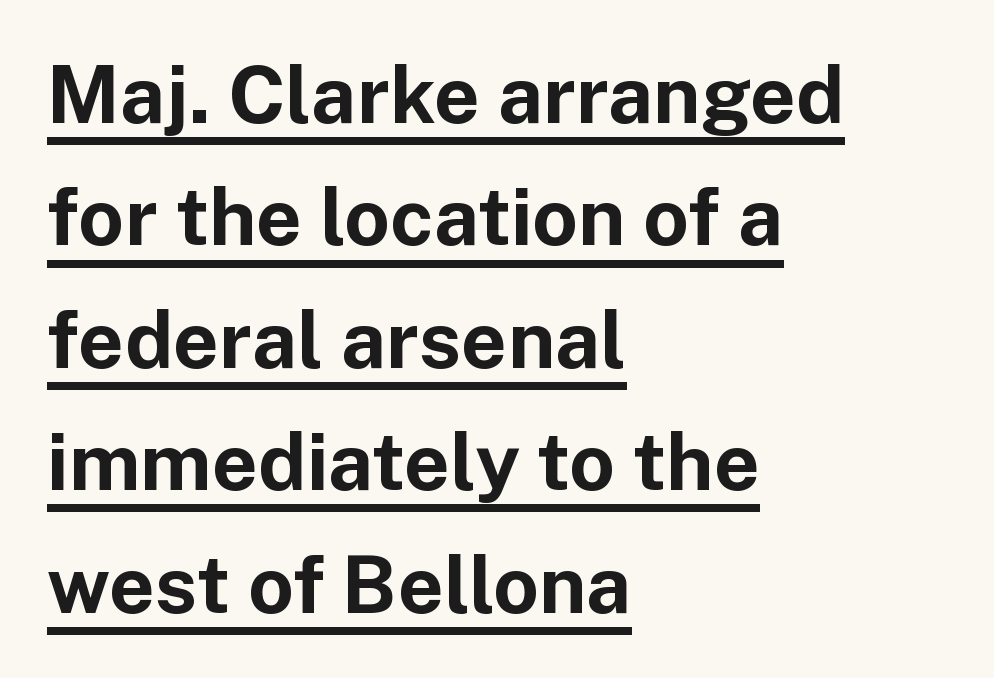
Does the weight exceed regular? Yes, all the way to bold. The letters advance in unequal steps, a hallmark of proportional type. No extra tracking has been applied to these lines. A typesetter would label this face a sans. All the whitespace from short lines collects on the right. Underline: present.
